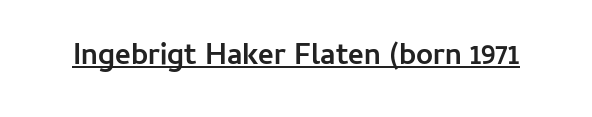
{"serif": "no", "italic": "no", "bold": "yes", "weight": "semibold", "width": "normal", "stroke_contrast": "low", "x_height": "medium", "monospaced": "no", "underline": "yes", "letter_spacing": "normal", "letter_spacing_em": 0.0, "glyph_px": 30}
